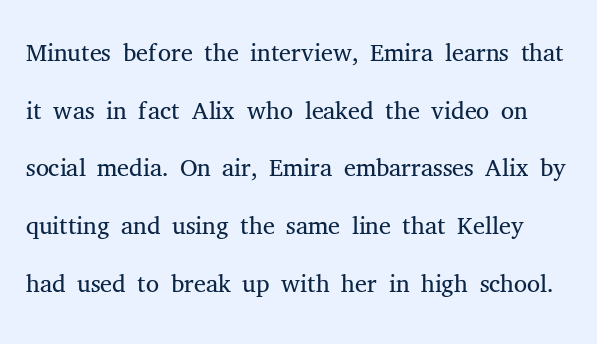
The image shows 37 px light serif type, upright; set normal line spacing (1.56x), normal letter spacing, not underlined; medium stroke contrast and a medium x-height.
